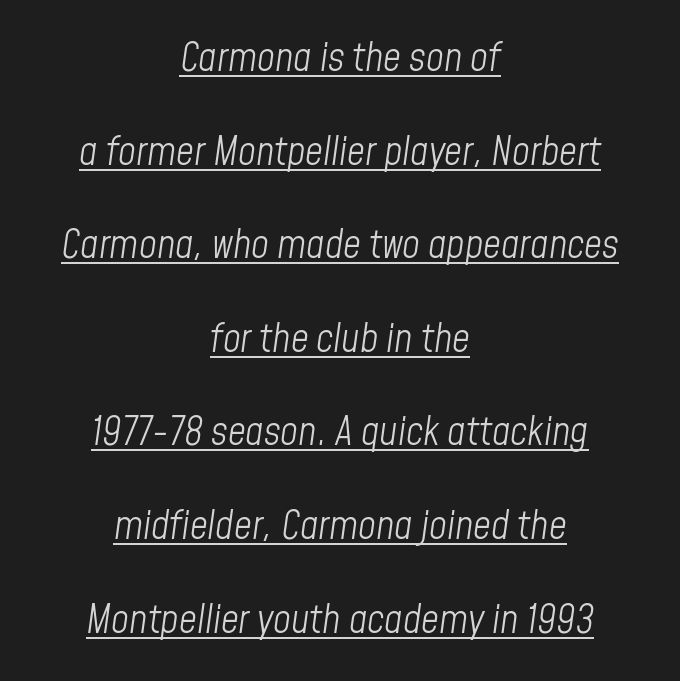
Style check: oblique. Weight: not bold — regular or lighter. Spacing verdict: proportional, widths tailored to each character. These lines stand farther apart than default settings would place them.
